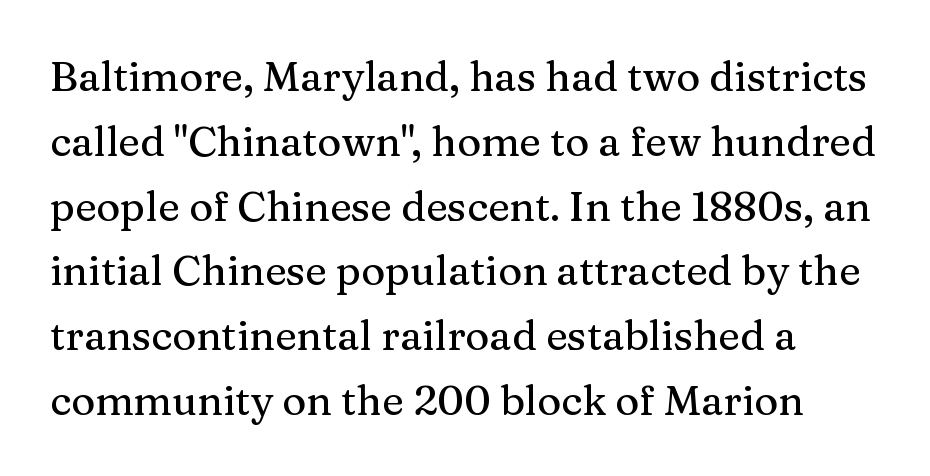
{"serif": "yes", "italic": "no", "width": "normal", "stroke_contrast": "medium", "x_height": "medium", "monospaced": "no", "underline": "no", "align": "left", "line_spacing": "normal", "line_spacing_ratio": 1.58, "letter_spacing": "normal", "letter_spacing_em": 0.0, "glyph_px": 41}
